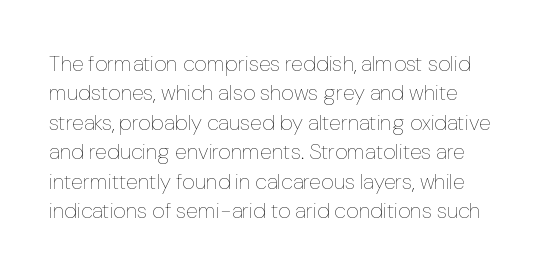
{"italic": "no", "bold": "no", "underline": "no", "line_spacing": "normal", "line_spacing_ratio": 1.34, "letter_spacing": "normal", "letter_spacing_em": 0.0, "glyph_px": 22}
